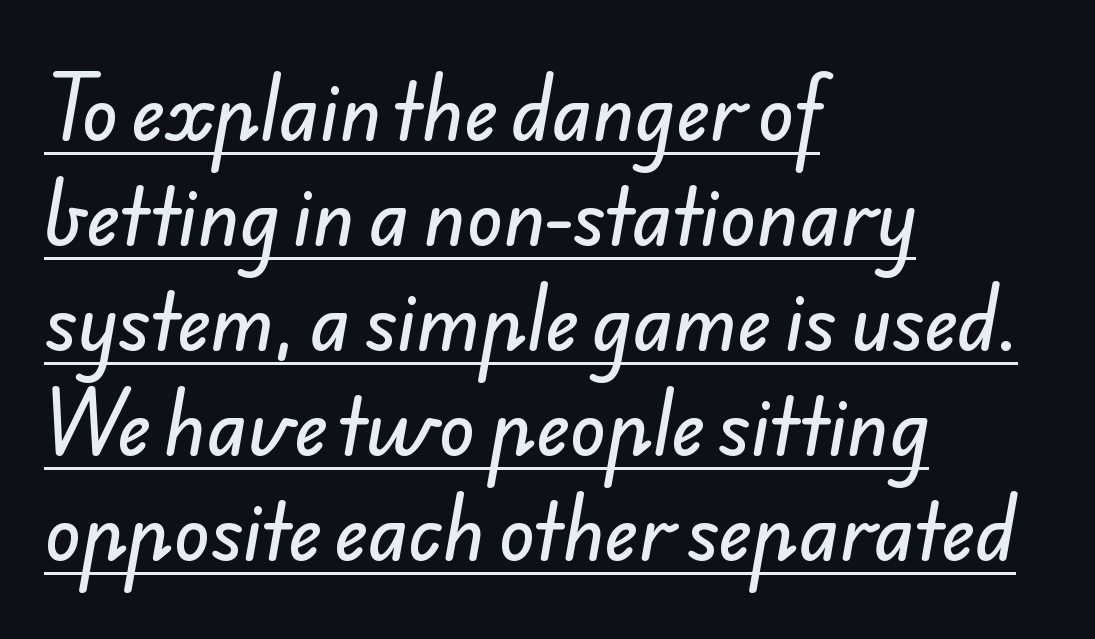
Q: Is the typeface a serif or a sans-serif typeface? A: Sans-serif.
Q: Is the text underlined? A: Yes.
Q: How is the paragraph aligned? A: Left-aligned.
Q: Is the spacing between letters normal or unusually wide? A: Normal.
Q: Is the spacing between lines tight, normal or loose? A: Normal.
Q: Width (condensed, normal, or wide)? A: Normal.
Q: Stroke contrast? A: Low.
Q: x-height? A: Small.
Q: Monospaced? A: No.
